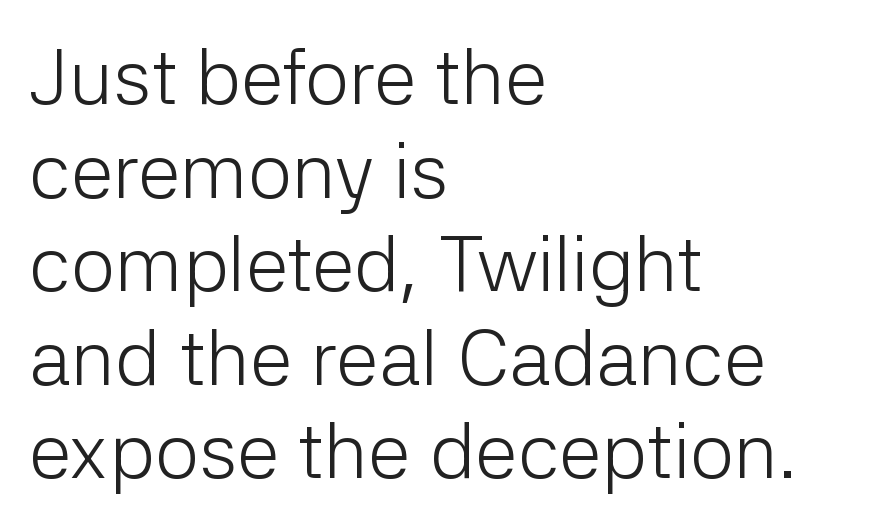
{"serif": "no", "italic": "no", "bold": "no", "weight": "light", "width": "normal", "stroke_contrast": "low", "x_height": "medium", "monospaced": "no", "underline": "no", "align": "left", "line_spacing_ratio": 1.2, "letter_spacing": "normal", "letter_spacing_em": 0.0, "glyph_px": 78}
